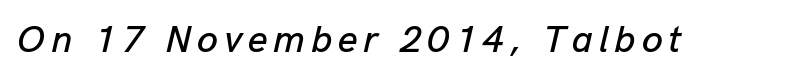
Unmarked baselines from the first word to the last. Italic: yes, the glyphs are oblique. Character widths vary here, with narrow letters taking less room than wide ones.
